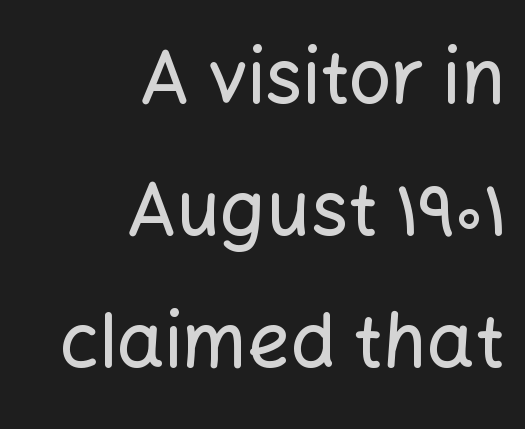
The image shows 75 px sans-serif type, upright; set right-aligned, line spacing 1.76x, normal letter spacing, not underlined; low stroke contrast and a medium x-height.
